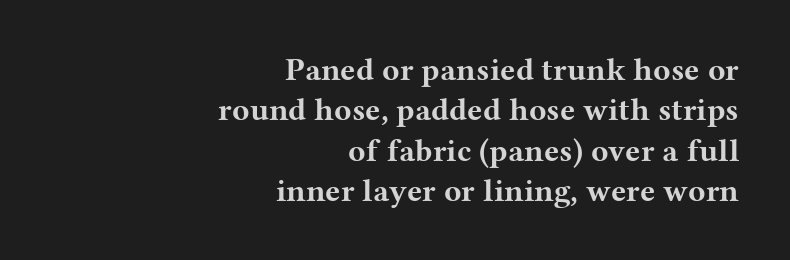
{"serif": "yes", "italic": "no", "bold": "yes", "weight": "bold", "width": "wide", "stroke_contrast": "medium", "x_height": "medium", "monospaced": "no", "underline": "no", "align": "right", "line_spacing": "normal", "line_spacing_ratio": 1.26, "letter_spacing": "normal", "letter_spacing_em": 0.0, "glyph_px": 32}
